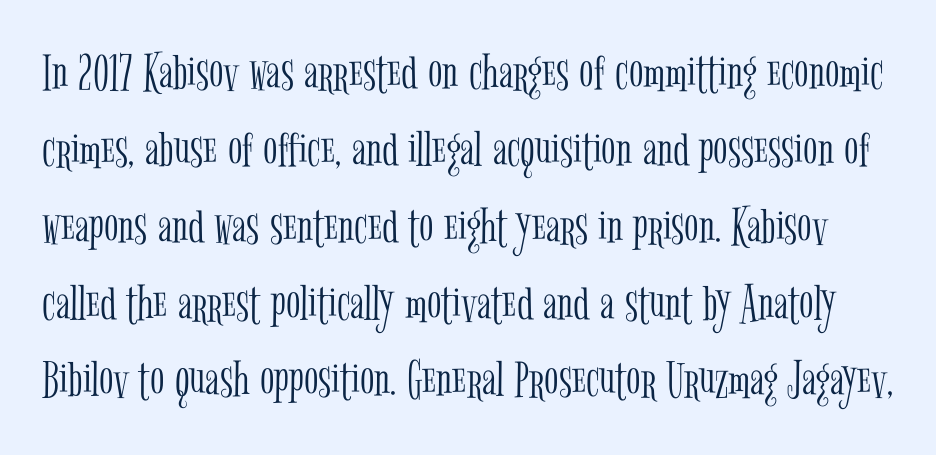
Default kerning and tracking; the words read as compact shapes. Bare-footed words on every line. Regarding serifs, this sample has them. Honestly, the row spacing looks completely unremarkable. No letter is thick-stroked: the sample isn't bold. You can tell it's not italic because the verticals are truly vertical.
